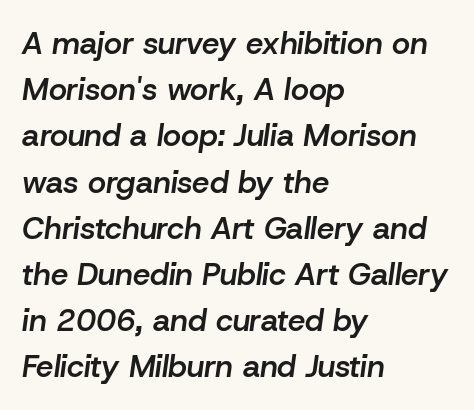
The image shows 31 px semibold type, italic (leaning right); set left-aligned, normal line spacing (1.49x), normal letter spacing, not underlined; low stroke contrast and a medium x-height.
